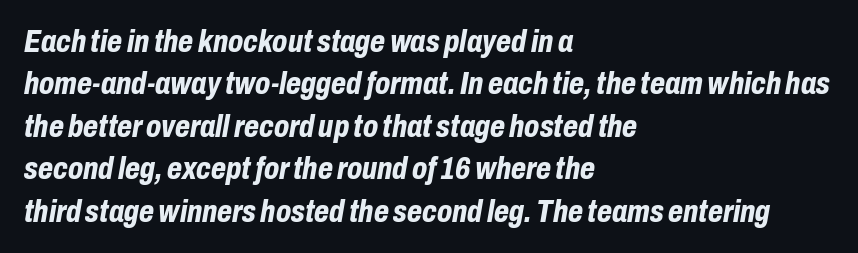
The image shows 31 px bold, condensed type, italic (leaning right); set left-aligned, normal line spacing (1.37x), normal letter spacing, not underlined; low stroke contrast and a medium x-height.
